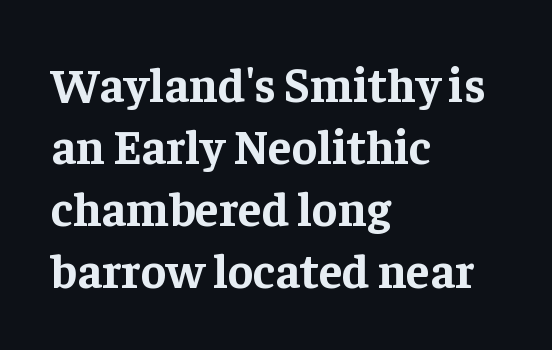
The image shows 48 px bold serif type, upright; set left-aligned, normal line spacing (1.29x), normal letter spacing, not underlined; low stroke contrast and a medium x-height.
